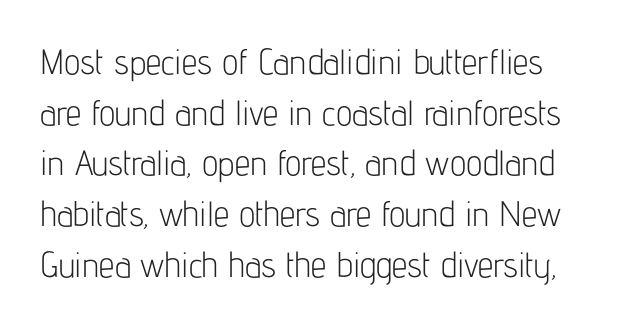
The image shows 35 px light, condensed sans-serif type, upright; set normal line spacing (1.45x), normal letter spacing, not underlined; low stroke contrast and a medium x-height.
